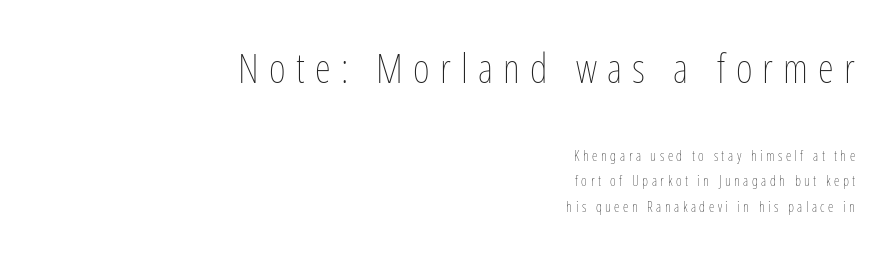
Q: Is the text bold? A: No.
Q: Is the text italic (slanted)? A: No, it is upright.
Q: Is the text underlined? A: No.
Q: How is the paragraph aligned? A: Right-aligned.
Q: Is the spacing between letters normal or unusually wide? A: Unusually wide.
Q: Which block of text is set in a larger size, the first (top) or the second (bottom)? A: The first (top) one.
Q: Width (condensed, normal, or wide)? A: Condensed.
Q: Stroke contrast? A: Low.
Q: x-height? A: Medium.
Q: Monospaced? A: No.
